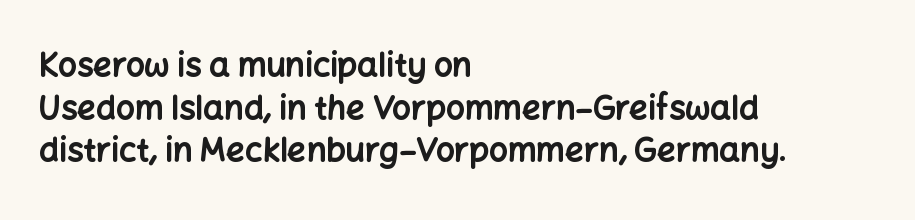
Q: Is the text bold? A: Yes.
Q: Is the text italic (slanted)? A: No, it is upright.
Q: Is the typeface a serif or a sans-serif typeface? A: Sans-serif.
Q: Is the text underlined? A: No.
Q: How is the paragraph aligned? A: Left-aligned.
Q: Is the spacing between letters normal or unusually wide? A: Normal.
Q: Is the spacing between lines tight, normal or loose? A: Normal.
Q: Width (condensed, normal, or wide)? A: Normal.
Q: Stroke contrast? A: Low.
Q: x-height? A: Medium.
Q: Monospaced? A: No.
